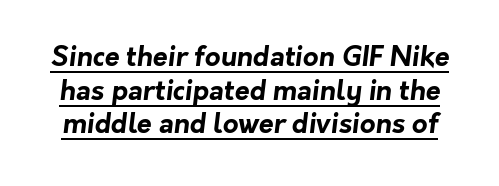
The image shows 27 px bold type; set normal line spacing (1.25x), normal letter spacing, underlined.
